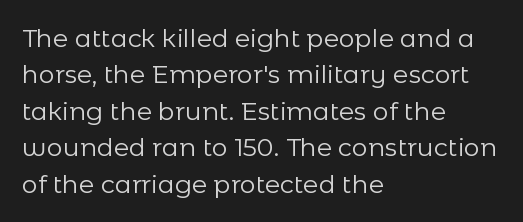
Q: Is the text bold? A: No.
Q: Is the text italic (slanted)? A: No, it is upright.
Q: Is the text underlined? A: No.
Q: How is the paragraph aligned? A: Left-aligned.
Q: Is the spacing between letters normal or unusually wide? A: Normal.
Q: Is the spacing between lines tight, normal or loose? A: Normal.
